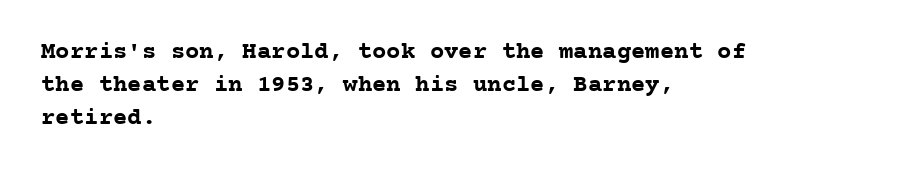
The image shows 24 px bold type, upright; set left-aligned, normal line spacing (1.38x), normal letter spacing, not underlined.
